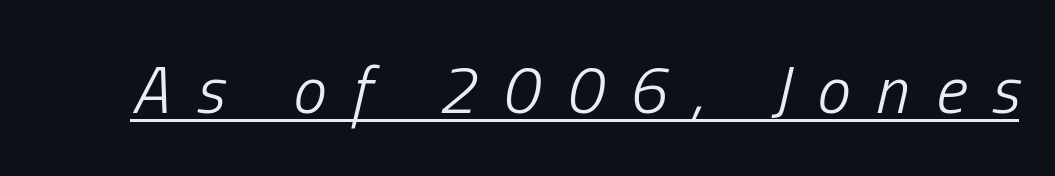
Q: Is the text bold? A: No.
Q: Is the text italic (slanted)? A: Yes, it leans right by about 13 degrees.
Q: Is the text underlined? A: Yes.
Q: Is the spacing between letters normal or unusually wide? A: Unusually wide.
Q: Width (condensed, normal, or wide)? A: Condensed.
Q: Stroke contrast? A: Low.
Q: x-height? A: Medium.
Q: Monospaced? A: No.
